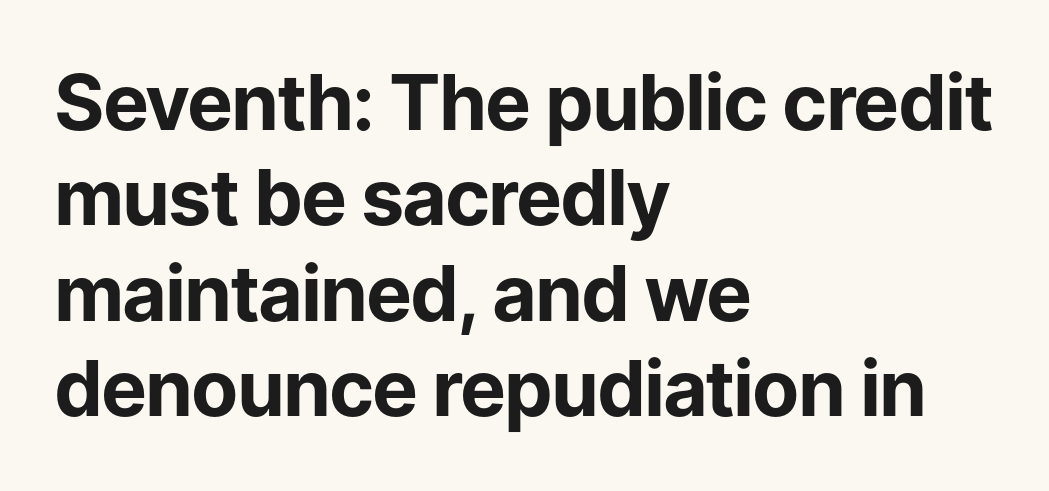
Characters follow at the spacing the type designer built in. Character widths vary here, with narrow letters taking less room than wide ones. Set as a true bold cut, around the 700 mark. Just letters on the line, the space beneath them empty. Vertical strokes here are truly vertical. The paragraph shown leans on its left margin.
